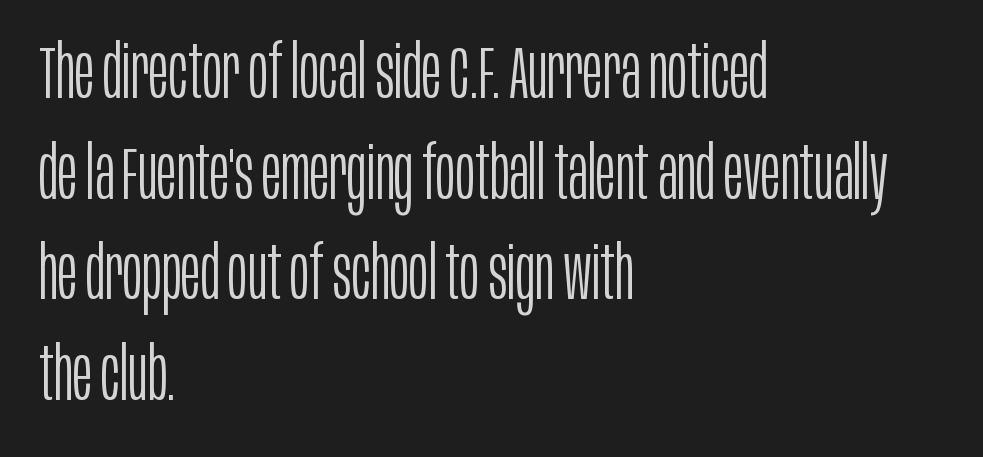
Q: Is the text bold? A: No.
Q: Is the text italic (slanted)? A: No, it is upright.
Q: Is the typeface a serif or a sans-serif typeface? A: Sans-serif.
Q: Is the text underlined? A: No.
Q: How is the paragraph aligned? A: Left-aligned.
Q: Is the spacing between letters normal or unusually wide? A: Normal.
Q: Is the spacing between lines tight, normal or loose? A: Normal.
Q: Width (condensed, normal, or wide)? A: Condensed.
Q: Stroke contrast? A: Low.
Q: x-height? A: Large.
Q: Monospaced? A: No.
